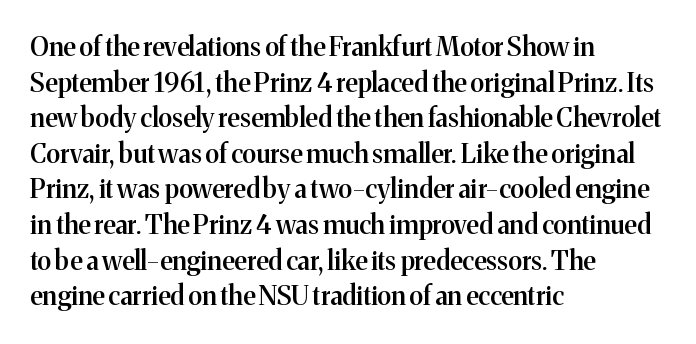
Q: Is the text bold? A: Semi-bold.
Q: Is the text italic (slanted)? A: No, it is upright.
Q: Is the text underlined? A: No.
Q: How is the paragraph aligned? A: Left-aligned.
Q: Is the spacing between letters normal or unusually wide? A: Normal.
Q: Is the spacing between lines tight, normal or loose? A: Normal.
